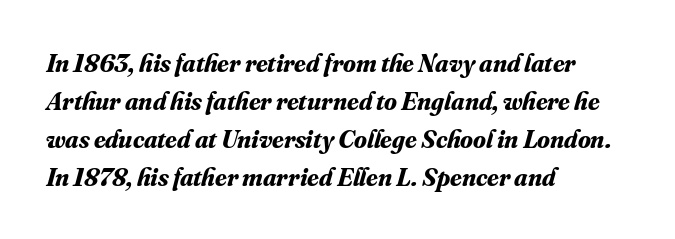
Observe the ordinary spacing: letters are neighbours, not strangers. The string is rendered with underlining switched off. These lines carry a lot of weight — the face is fully bold. Each line starts at the same left margin while the right side varies.
